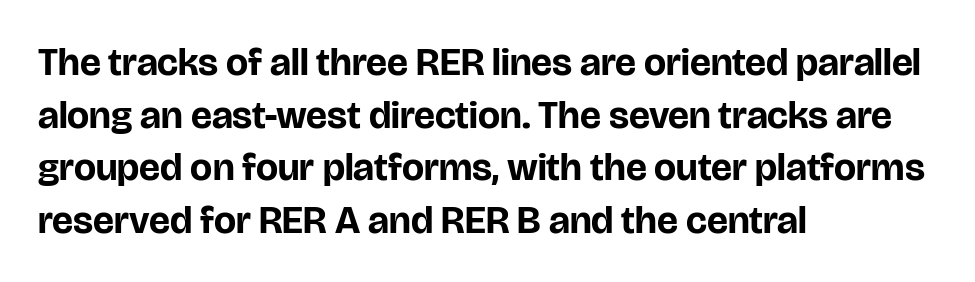
Rendered with straight, roman letterforms. The glyphs are unaccompanied by any horizontal stroke below them. Serif or sans? Sans — the stroke terminals are bare. Caption: standard tracking, unaltered.
